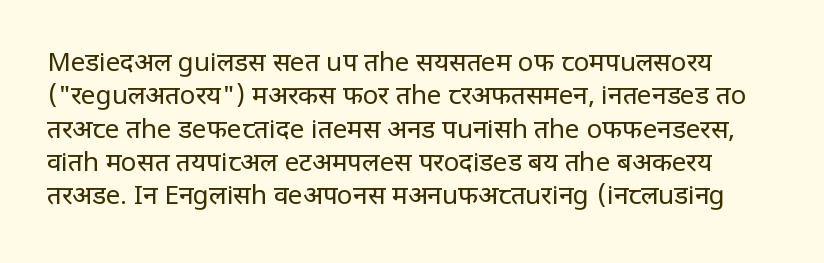
Q: Is the text bold? A: No.
Q: Is the text italic (slanted)? A: No, it is upright.
Q: Is the text underlined? A: No.
Q: Is the spacing between letters normal or unusually wide? A: Normal.
Q: Is the spacing between lines tight, normal or loose? A: Normal.
